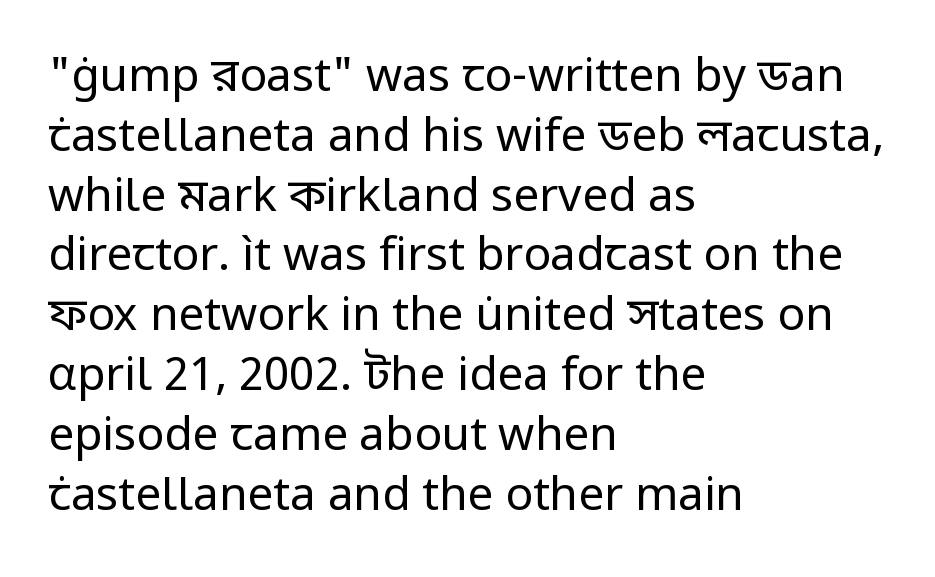
The image shows 46 px regular-weight sans-serif type, upright; set left-aligned, normal line spacing (1.3x), normal letter spacing, not underlined; low stroke contrast and a medium x-height.
